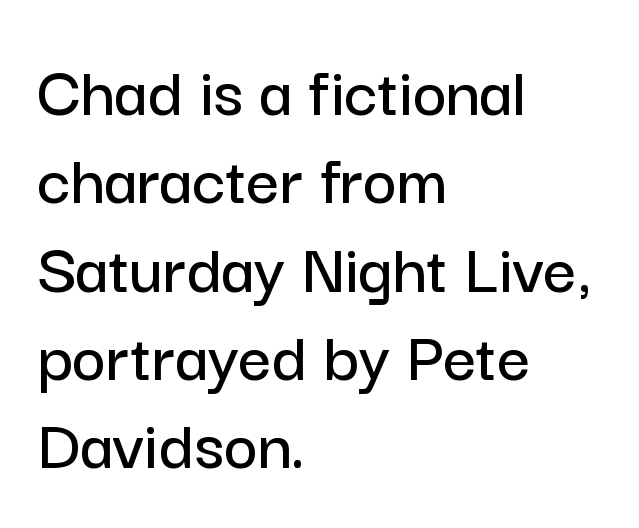
{"serif": "no", "italic": "no", "width": "normal", "stroke_contrast": "low", "x_height": "medium", "monospaced": "no", "underline": "no", "align": "left", "line_spacing_ratio": 1.21, "letter_spacing": "normal", "letter_spacing_em": 0.0, "glyph_px": 73}
